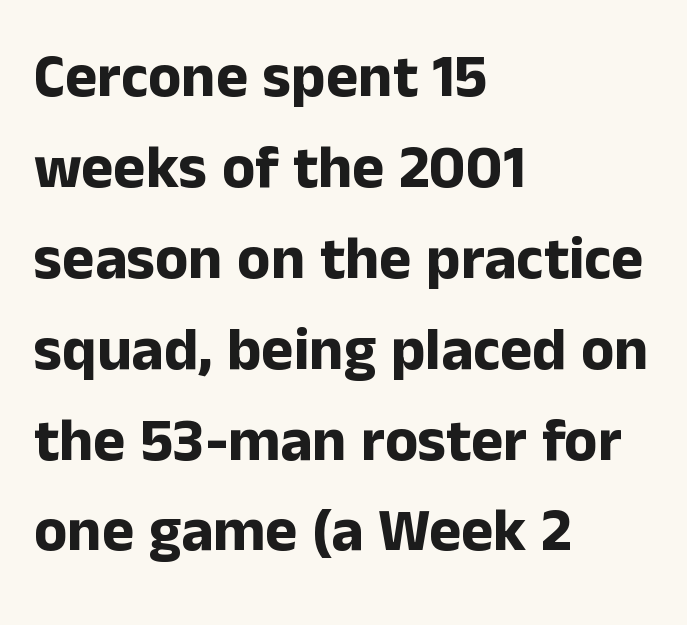
Q: Is the text bold? A: Yes.
Q: Is the text italic (slanted)? A: No, it is upright.
Q: Is the typeface a serif or a sans-serif typeface? A: Sans-serif.
Q: Is the text underlined? A: No.
Q: How is the paragraph aligned? A: Left-aligned.
Q: Is the spacing between letters normal or unusually wide? A: Normal.
Q: Is the spacing between lines tight, normal or loose? A: Normal.
Q: Width (condensed, normal, or wide)? A: Normal.
Q: Stroke contrast? A: Low.
Q: x-height? A: Medium.
Q: Monospaced? A: No.
